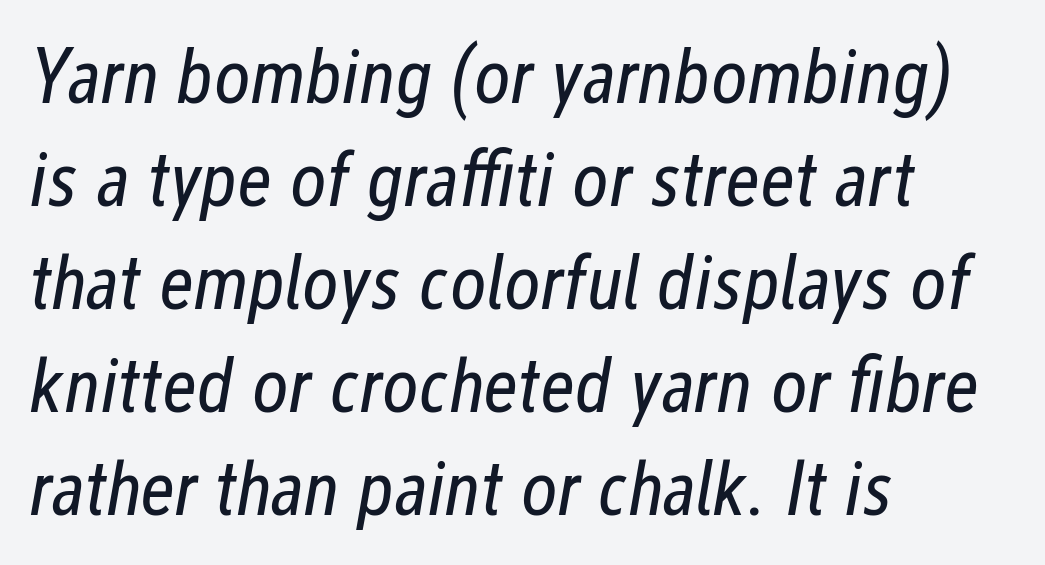
The face looks like a standard text weight, possibly lighter. Does the leading feel generous? No, just average. Type without underlining. In CSS terms this would be text-align: left.
